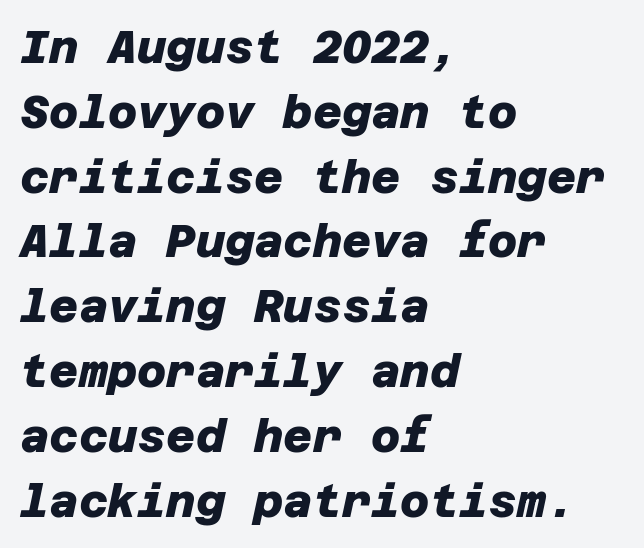
Q: Is the text bold? A: Yes.
Q: Is the typeface a serif or a sans-serif typeface? A: Sans-serif.
Q: Is the text underlined? A: No.
Q: How is the paragraph aligned? A: Left-aligned.
Q: Is the spacing between letters normal or unusually wide? A: Normal.
Q: Is the spacing between lines tight, normal or loose? A: Normal.
Q: Width (condensed, normal, or wide)? A: Normal.
Q: Stroke contrast? A: Low.
Q: x-height? A: Large.
